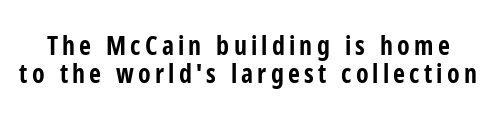
The letters stand upright; this is a roman face. The rendering uses a bold face; every stroke is thick and dark. The strip under each line holds only bare page. How would I describe the line gaps? Narrow and economical.
